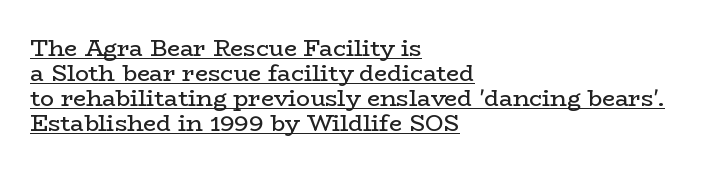
Q: Is the text bold? A: No.
Q: Is the text italic (slanted)? A: No, it is upright.
Q: Is the text underlined? A: Yes.
Q: How is the paragraph aligned? A: Left-aligned.
Q: Is the spacing between letters normal or unusually wide? A: Normal.
Q: Is the spacing between lines tight, normal or loose? A: Tight.
